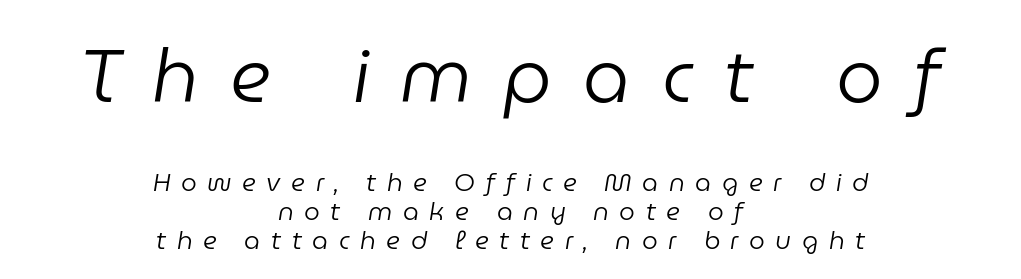
The image shows 74 px regular-weight type, italic (leaning right); set centered, line spacing 1.16x, unusually wide letter spacing (+0.42 em), not underlined; the first (top) block is 2.96x larger; low stroke contrast and a medium x-height.
